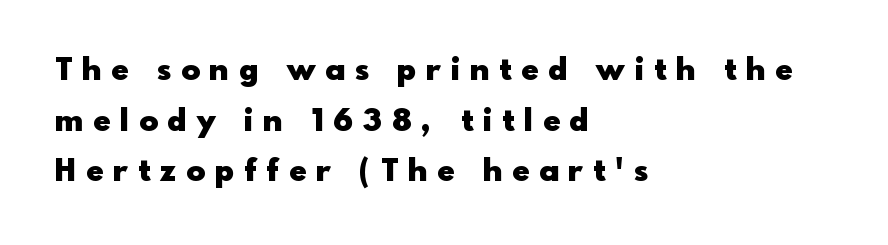
Q: Is the text bold? A: Yes.
Q: Is the text italic (slanted)? A: No, it is upright.
Q: Is the typeface a serif or a sans-serif typeface? A: Sans-serif.
Q: Is the text underlined? A: No.
Q: How is the paragraph aligned? A: Left-aligned.
Q: Is the spacing between letters normal or unusually wide? A: Unusually wide.
Q: Is the spacing between lines tight, normal or loose? A: Normal.
Q: Width (condensed, normal, or wide)? A: Normal.
Q: x-height? A: Small.
Q: Monospaced? A: No.
